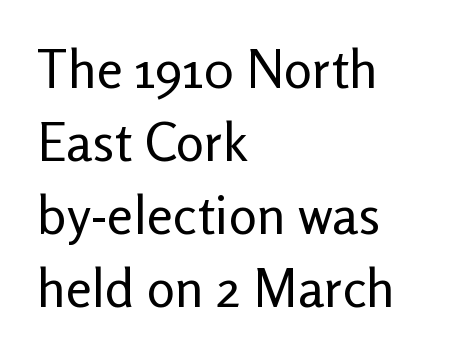
The image shows 53 px regular-weight sans-serif type, upright; set left-aligned, normal line spacing (1.38x), normal letter spacing, not underlined; low stroke contrast and a medium x-height.
